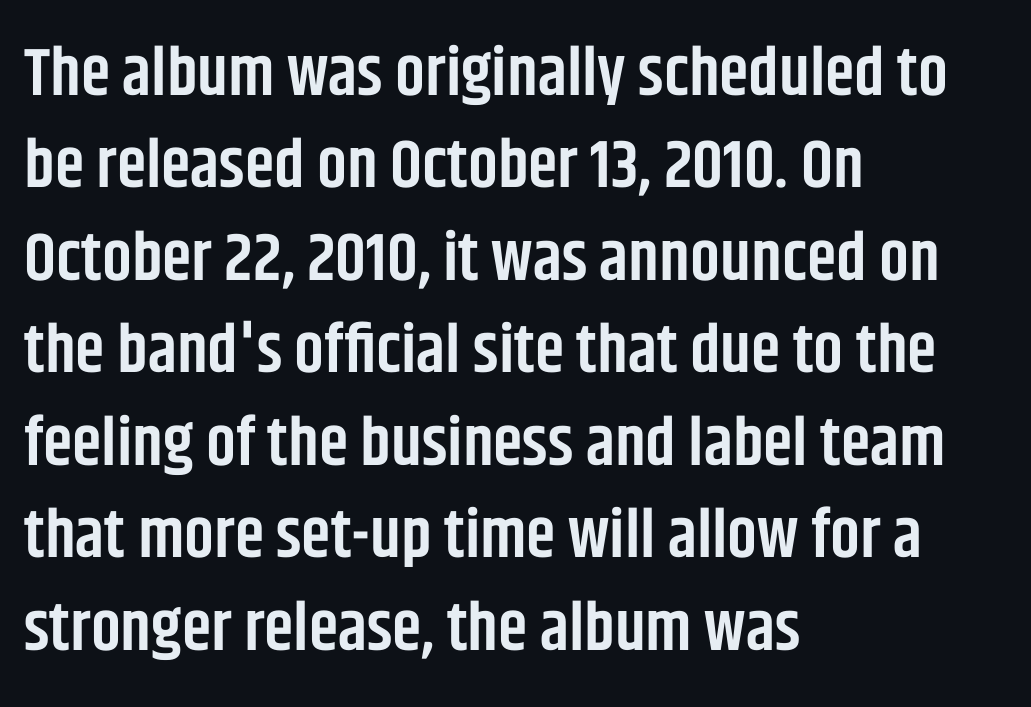
Q: Is the text bold? A: Semi-bold.
Q: Is the text italic (slanted)? A: No, it is upright.
Q: Is the typeface a serif or a sans-serif typeface? A: Sans-serif.
Q: Is the text underlined? A: No.
Q: How is the paragraph aligned? A: Left-aligned.
Q: Is the spacing between letters normal or unusually wide? A: Normal.
Q: Is the spacing between lines tight, normal or loose? A: Normal.
Q: Width (condensed, normal, or wide)? A: Condensed.
Q: Stroke contrast? A: Low.
Q: x-height? A: Large.
Q: Monospaced? A: No.
